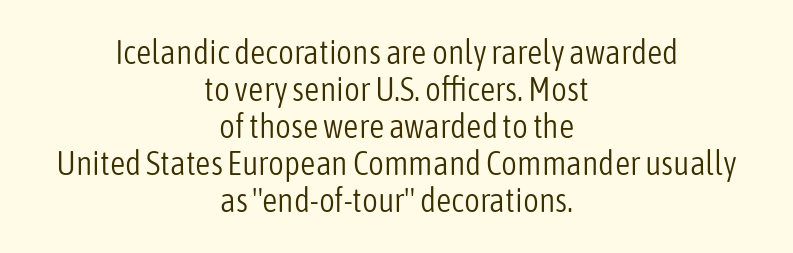
The tracking reads as untouched default to a designer's eye. Words float on clear page, feet unadorned. Does the type have serifs? No, each stem ends abruptly. The passage shown stacks its lines with hardly any gap. Unlike italic type, these characters show no tilt at all.
